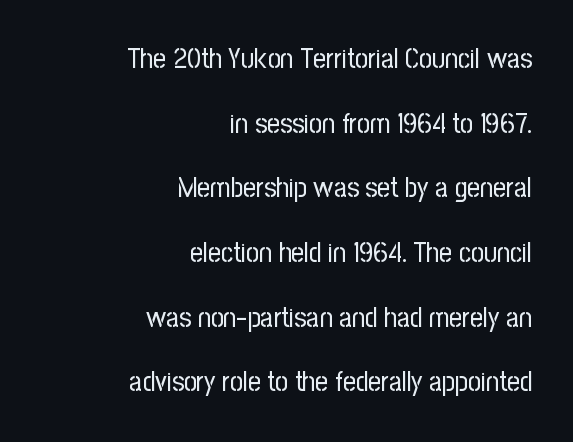
The image shows 28 px regular-weight, condensed sans-serif type, upright; set right-aligned, loose line spacing (2.31x), normal letter spacing, not underlined; low stroke contrast and a medium x-height.
